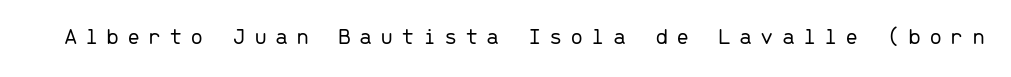
Q: Is the text bold? A: No.
Q: Is the text italic (slanted)? A: No, it is upright.
Q: Is the text underlined? A: No.
Q: Is the spacing between letters normal or unusually wide? A: Unusually wide.
